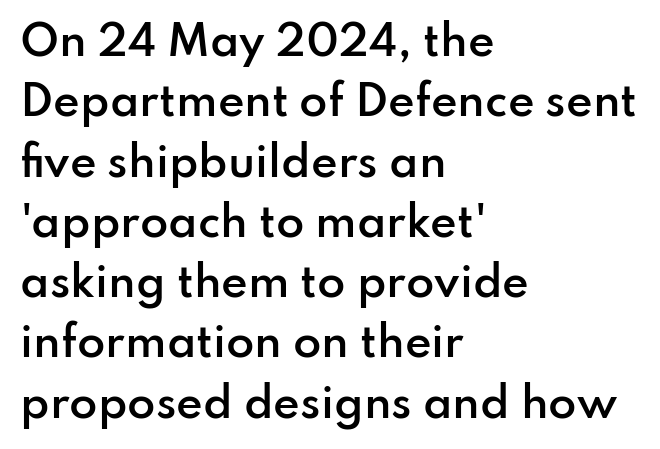
Q: Is the text bold? A: Semi-bold.
Q: Is the text italic (slanted)? A: No, it is upright.
Q: Is the typeface a serif or a sans-serif typeface? A: Sans-serif.
Q: Is the text underlined? A: No.
Q: How is the paragraph aligned? A: Left-aligned.
Q: Is the spacing between letters normal or unusually wide? A: Normal.
Q: Is the spacing between lines tight, normal or loose? A: Normal.
Q: Width (condensed, normal, or wide)? A: Normal.
Q: Stroke contrast? A: Low.
Q: x-height? A: Small.
Q: Monospaced? A: No.
